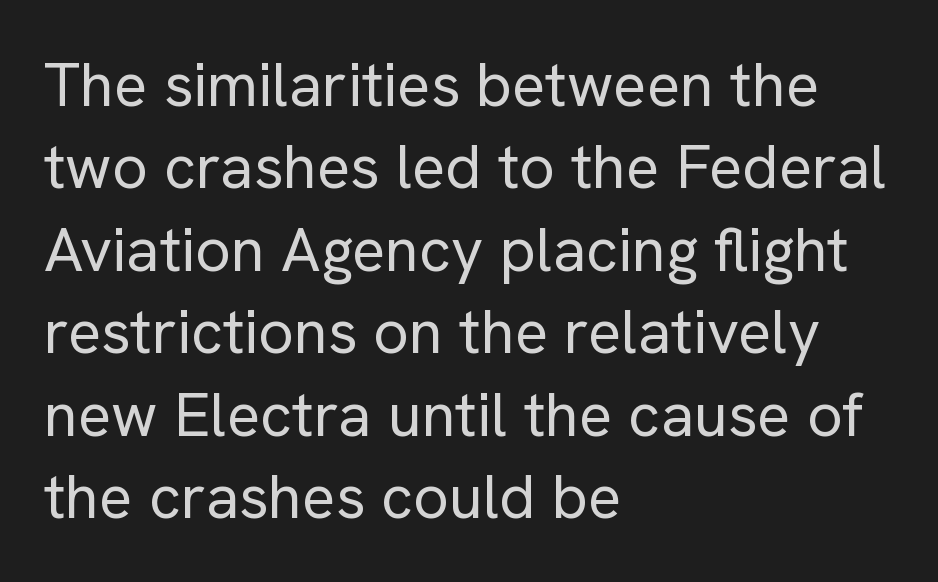
The image shows 62 px regular-weight sans-serif type, upright; set left-aligned, normal line spacing (1.33x), normal letter spacing, not underlined; low stroke contrast and a medium x-height.
